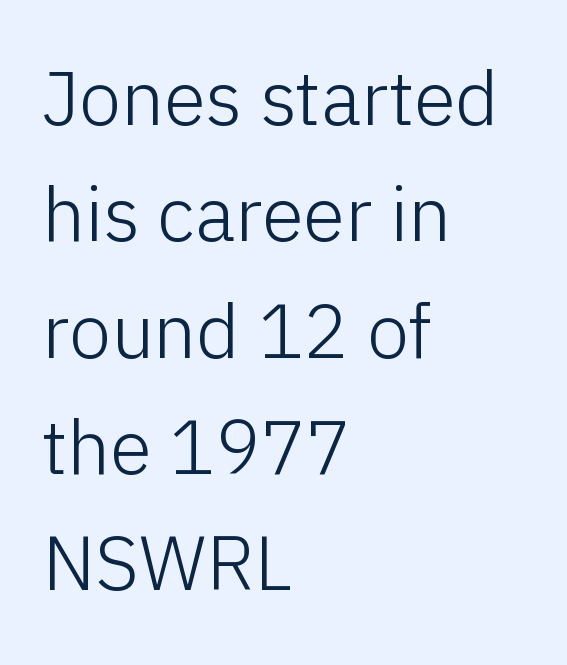
Classification — sans serif. The cut favours lightness, reaching ordinary text weight at its darkest. The specimen omits any rule beneath the text block's lines. Where is the straight margin? On the left.
